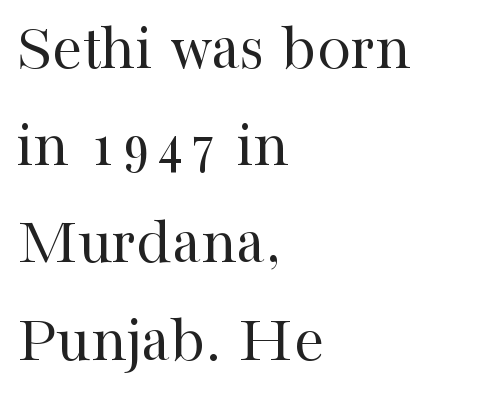
The image shows 68 px regular-weight serif type, upright; set left-aligned, normal line spacing (1.43x), normal letter spacing, not underlined; high stroke contrast and a medium x-height.
